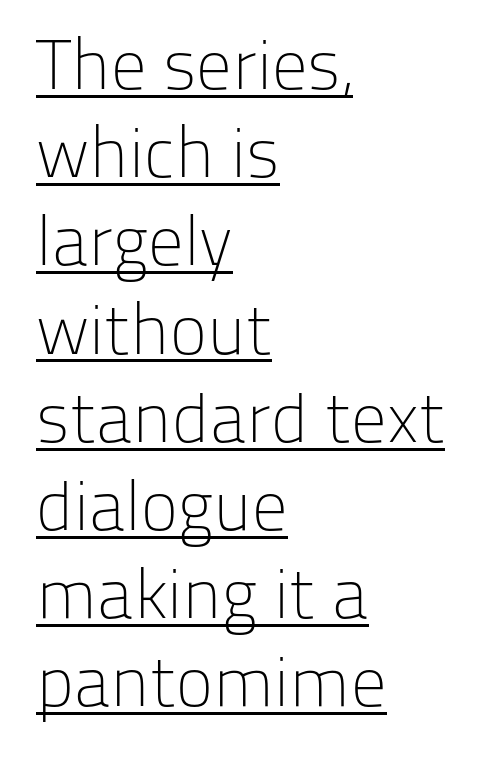
Q: Is the text bold? A: No.
Q: Is the text italic (slanted)? A: No, it is upright.
Q: Is the typeface a serif or a sans-serif typeface? A: Sans-serif.
Q: Is the text underlined? A: Yes.
Q: How is the paragraph aligned? A: Left-aligned.
Q: Is the spacing between letters normal or unusually wide? A: Normal.
Q: Is the spacing between lines tight, normal or loose? A: Normal.
Q: Width (condensed, normal, or wide)? A: Normal.
Q: Stroke contrast? A: Low.
Q: x-height? A: Medium.
Q: Monospaced? A: No.
